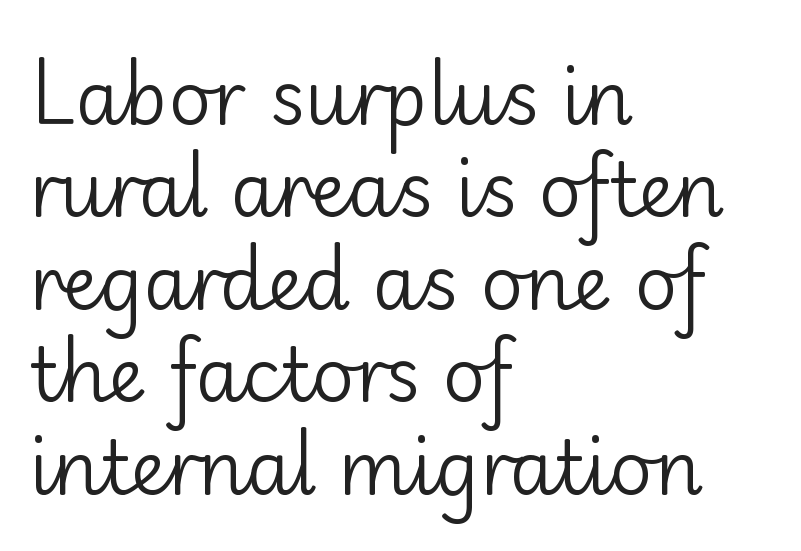
{"serif": "no", "italic": "no", "bold": "no", "weight": "regular", "width": "normal", "stroke_contrast": "low", "x_height": "small", "monospaced": "no", "underline": "no", "align": "left", "line_spacing": "normal", "line_spacing_ratio": 1.25, "letter_spacing": "normal", "letter_spacing_em": 0.0, "glyph_px": 74}
